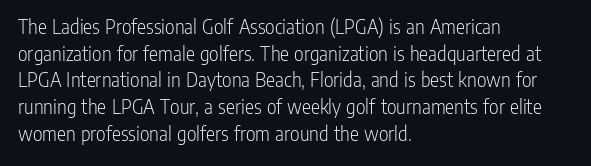
Q: Is the text bold? A: No.
Q: Is the text italic (slanted)? A: No, it is upright.
Q: Is the text underlined? A: No.
Q: How is the paragraph aligned? A: Left-aligned.
Q: Is the spacing between letters normal or unusually wide? A: Normal.
Q: Is the spacing between lines tight, normal or loose? A: Normal.
